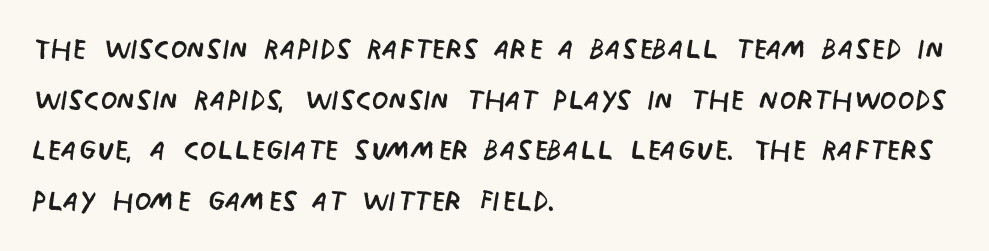
The image shows 39 px regular-weight, condensed sans-serif type; set left-aligned, normal line spacing (1.3x), normal letter spacing, not underlined; low stroke contrast and a large x-height.
